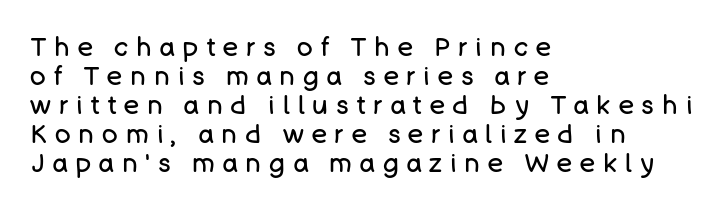
What stands out about the letter spacing? Its width — letters are far apart. Visually the block forms a straight wall on the left and a jagged coastline on the right. Ordinary non-slanted type is in use. Notice how descenders almost collide with the ascenders below — that's tight leading. The cut favours lightness, reaching ordinary text weight at its darkest. Beneath every word, the page is bare.
